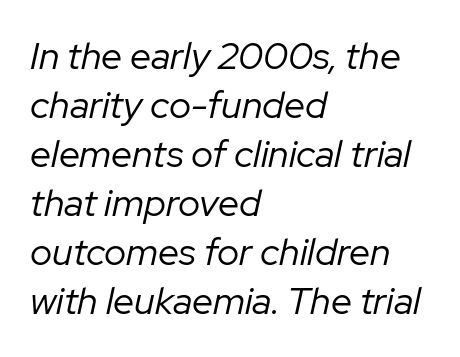
Q: Is the text bold? A: No.
Q: Is the text italic (slanted)? A: Yes, it leans right by about 12 degrees.
Q: Is the text underlined? A: No.
Q: How is the paragraph aligned? A: Left-aligned.
Q: Is the spacing between letters normal or unusually wide? A: Normal.
Q: Is the spacing between lines tight, normal or loose? A: Normal.
Q: Width (condensed, normal, or wide)? A: Normal.
Q: Stroke contrast? A: Low.
Q: x-height? A: Medium.
Q: Monospaced? A: No.
